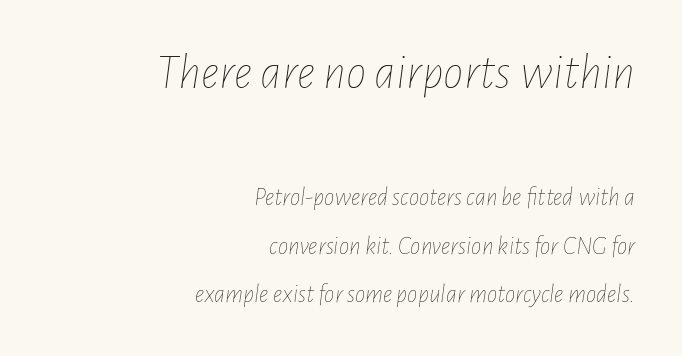
{"italic": "yes", "lean": "right", "slant_degrees": 7, "bold": "no", "weight": "thin", "width": "condensed", "stroke_contrast": "low", "x_height": "medium", "monospaced": "no", "underline": "no", "align": "right", "line_spacing_ratio": 1.88, "letter_spacing": "normal", "letter_spacing_em": 0.0, "larger_block": "first", "size_ratio": 1.96, "glyph_px": 51}
